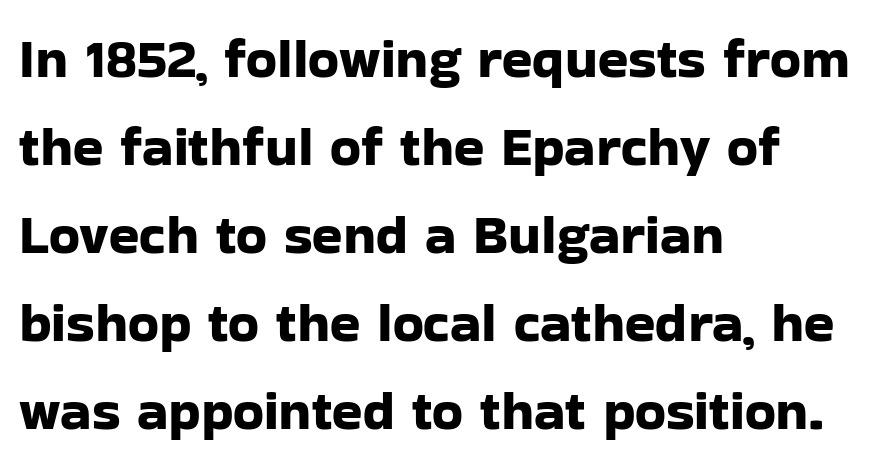
Q: Is the text italic (slanted)? A: No, it is upright.
Q: Is the typeface a serif or a sans-serif typeface? A: Sans-serif.
Q: Is the text underlined? A: No.
Q: How is the paragraph aligned? A: Left-aligned.
Q: Is the spacing between letters normal or unusually wide? A: Normal.
Q: Is the spacing between lines tight, normal or loose? A: Normal.
Q: Width (condensed, normal, or wide)? A: Normal.
Q: Stroke contrast? A: Low.
Q: x-height? A: Medium.
Q: Monospaced? A: No.
